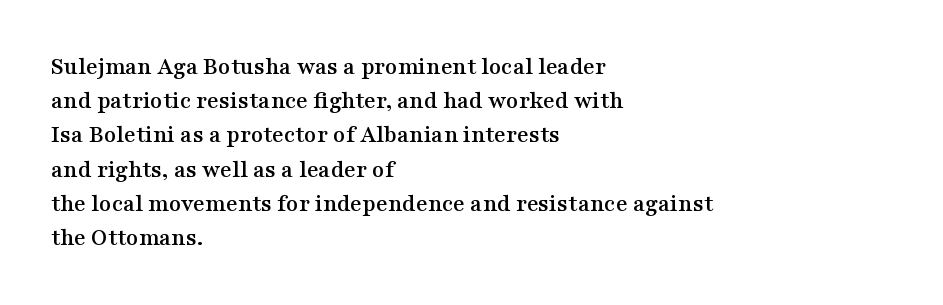
The image shows 25 px text type, upright; set left-aligned, normal line spacing (1.37x), normal letter spacing, not underlined.
